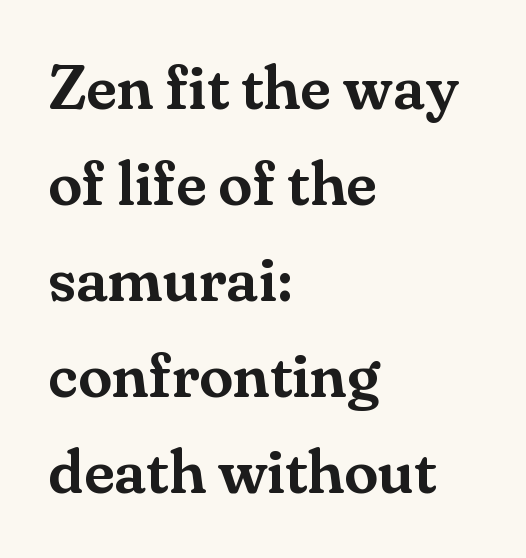
{"serif": "yes", "italic": "no", "width": "normal", "stroke_contrast": "medium", "x_height": "small", "monospaced": "no", "underline": "no", "align": "left", "line_spacing": "normal", "line_spacing_ratio": 1.55, "letter_spacing": "normal", "letter_spacing_em": 0.0, "glyph_px": 62}
